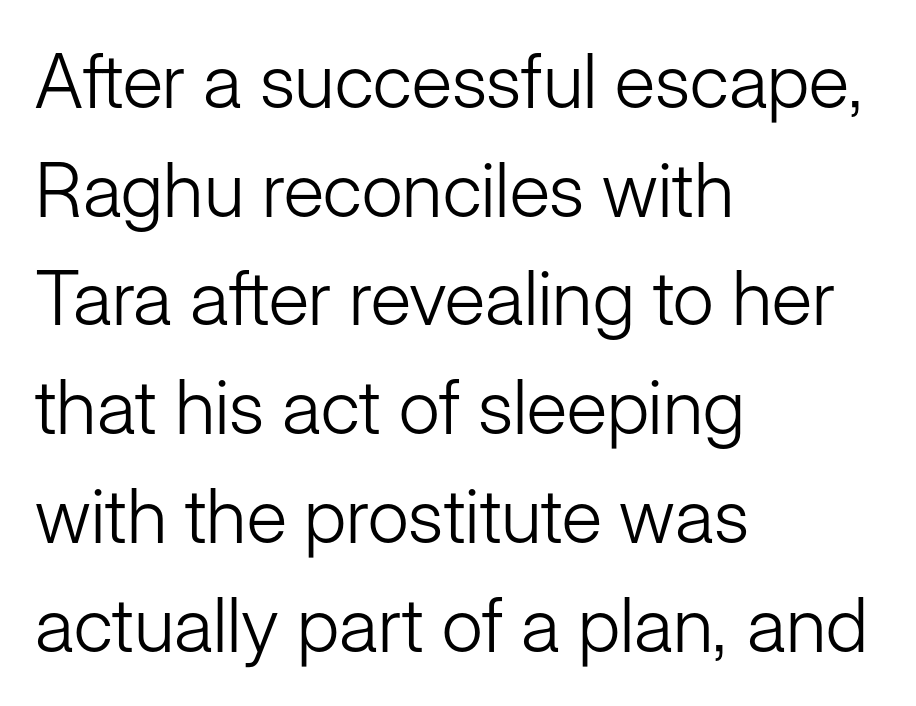
There is no visible air inserted between adjacent glyphs. Rendered with straight, roman letterforms. The ragged edge is on the right, which tells us the setting is flush left. Anything drawn beneath the words? Only blank space.
